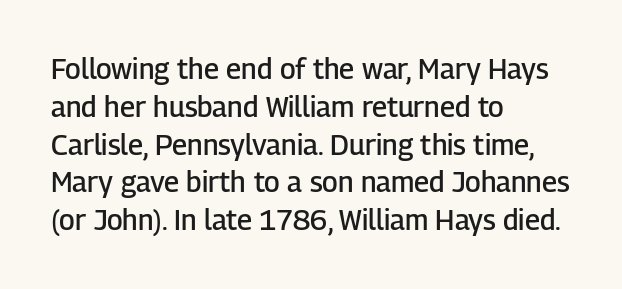
Rows of type keep a routine distance in the vertical direction. You could call the tracking neutral — neither tight nor loose. Leftover space on each line is placed entirely after the last word. Letterform terminals end flat and unadorned throughout the passage.
